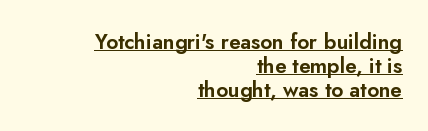
The image shows 21 px text type, upright; set right-aligned, tight line spacing (1.14x), normal letter spacing, underlined.
